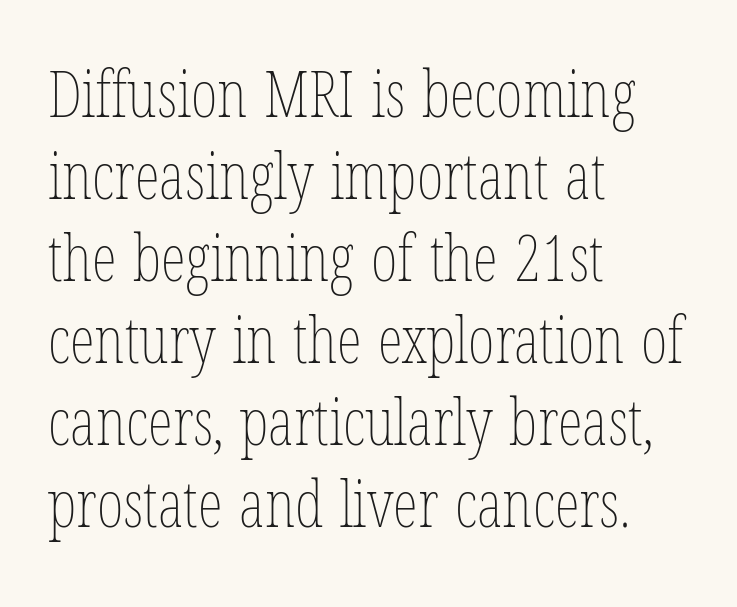
The weight tops out at a normal text grade. The space directly below the letters is spotless. A roman cut, with each character standing at attention. Notice how descenders clear the ascenders below comfortably — that's standard leading. No extra tracking has been applied to these lines.
